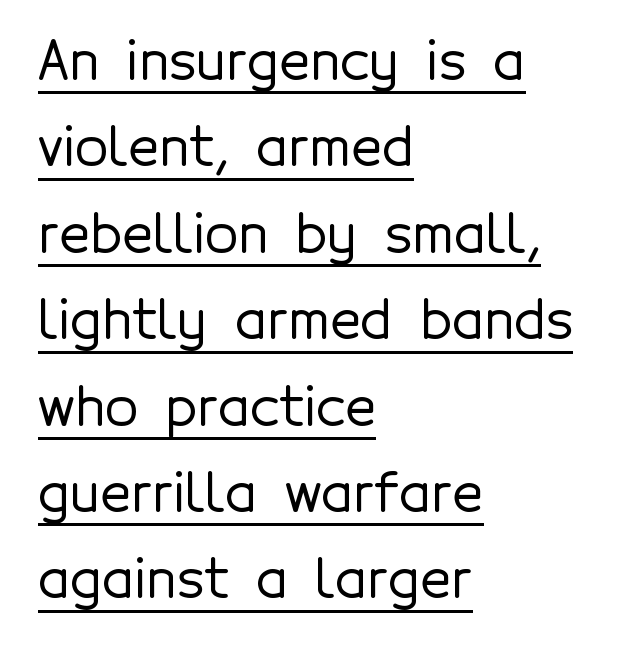
{"serif": "no", "italic": "no", "width": "normal", "x_height": "medium", "monospaced": "no", "underline": "yes", "align": "left", "line_spacing": "normal", "line_spacing_ratio": 1.6, "letter_spacing": "normal", "letter_spacing_em": 0.0, "glyph_px": 54}
